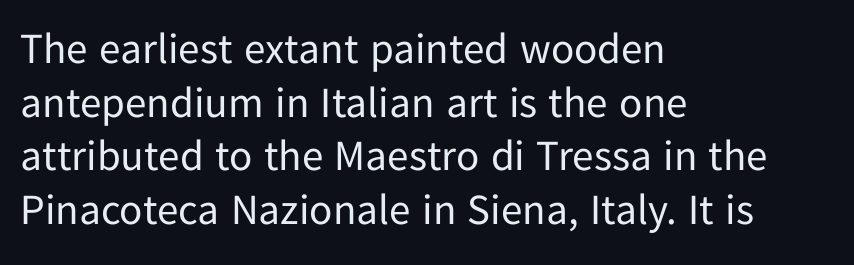
The image shows 43 px regular-weight sans-serif type, upright; set left-aligned, normal line spacing (1.25x), normal letter spacing, not underlined; low stroke contrast and a medium x-height.
